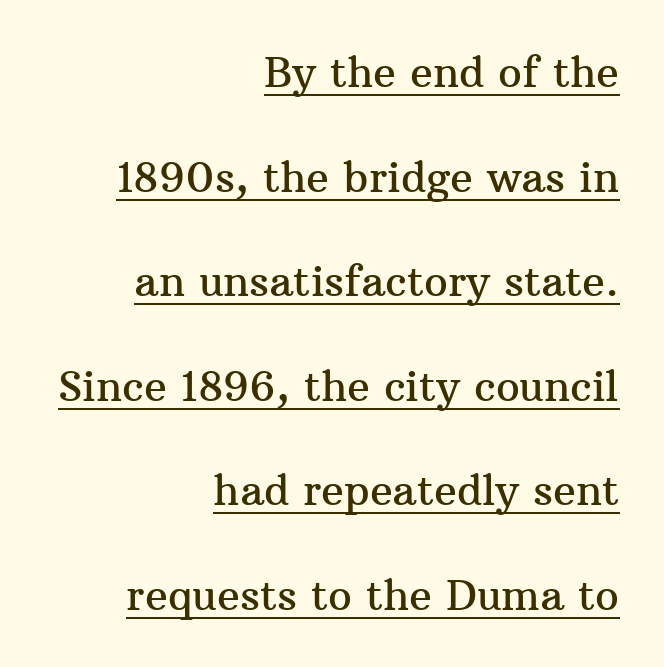
The image shows 42 px serif type, upright; set right-aligned, loose line spacing (2.49x), normal letter spacing, underlined; medium stroke contrast and a medium x-height.
